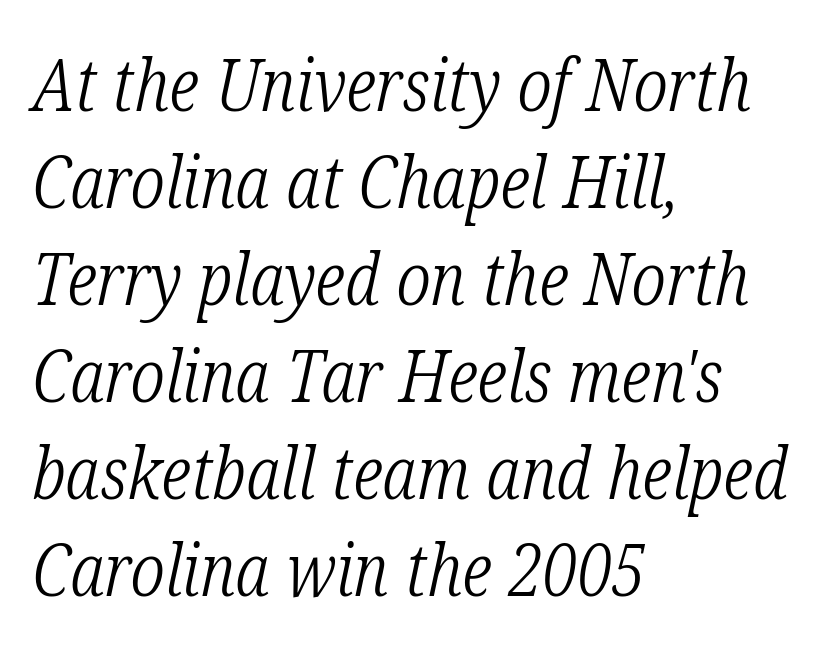
Every row of glyphs begins at an identical x-position on the left. The zone under the glyphs is completely vacant. Proportional: the letters do not fall into vertical columns. The weight tops out at a normal text grade. Nobody touched the tracking dial on this one.
